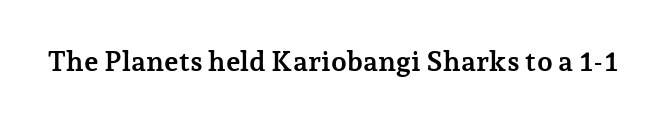
Q: Is the text bold? A: Yes.
Q: Is the text italic (slanted)? A: No, it is upright.
Q: Is the typeface a serif or a sans-serif typeface? A: Serif.
Q: Is the text underlined? A: No.
Q: Is the spacing between letters normal or unusually wide? A: Normal.
Q: Width (condensed, normal, or wide)? A: Normal.
Q: Stroke contrast? A: Low.
Q: x-height? A: Medium.
Q: Monospaced? A: No.
